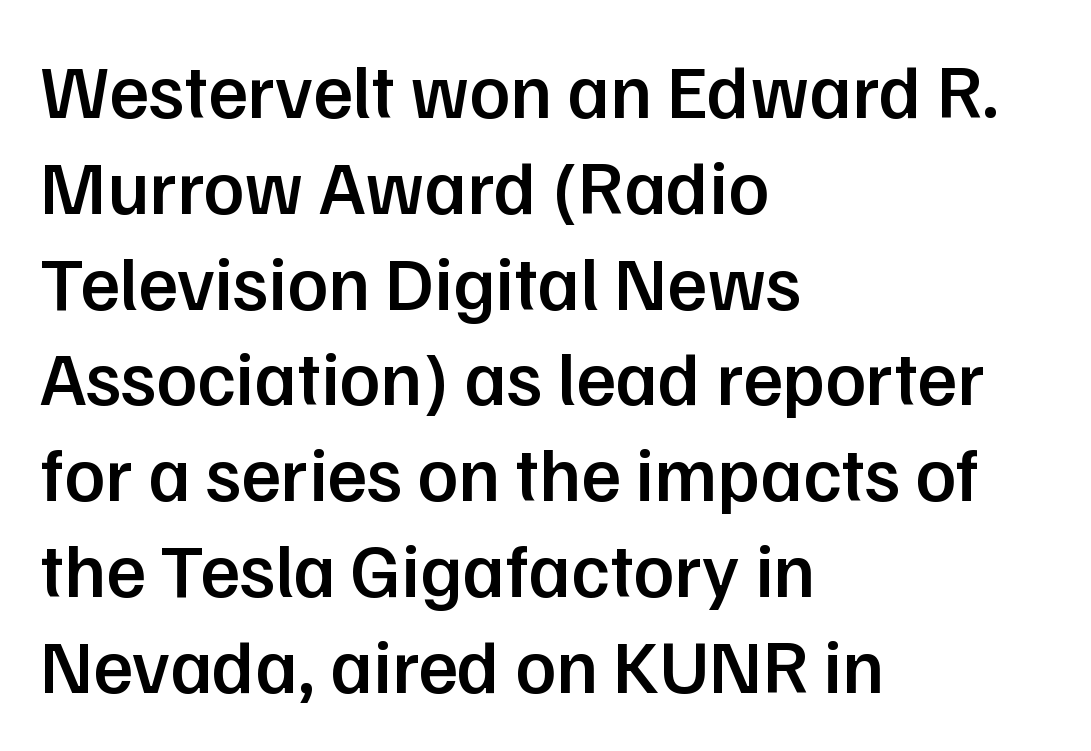
The image shows 76 px semibold sans-serif type, upright; set left-aligned, normal line spacing (1.26x), normal letter spacing, not underlined; low stroke contrast and a medium x-height.
